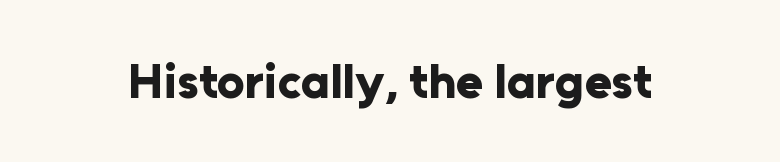
Q: Is the text bold? A: Yes.
Q: Is the text italic (slanted)? A: No, it is upright.
Q: Is the typeface a serif or a sans-serif typeface? A: Sans-serif.
Q: Is the text underlined? A: No.
Q: Is the spacing between letters normal or unusually wide? A: Normal.
Q: Width (condensed, normal, or wide)? A: Normal.
Q: Stroke contrast? A: Low.
Q: x-height? A: Medium.
Q: Monospaced? A: No.
